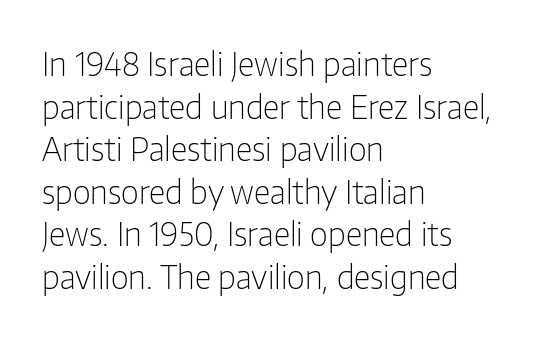
{"serif": "no", "italic": "no", "bold": "no", "weight": "light", "width": "condensed", "stroke_contrast": "low", "x_height": "medium", "monospaced": "no", "underline": "no", "align": "left", "line_spacing": "normal", "line_spacing_ratio": 1.29, "letter_spacing": "normal", "letter_spacing_em": 0.0, "glyph_px": 33}
